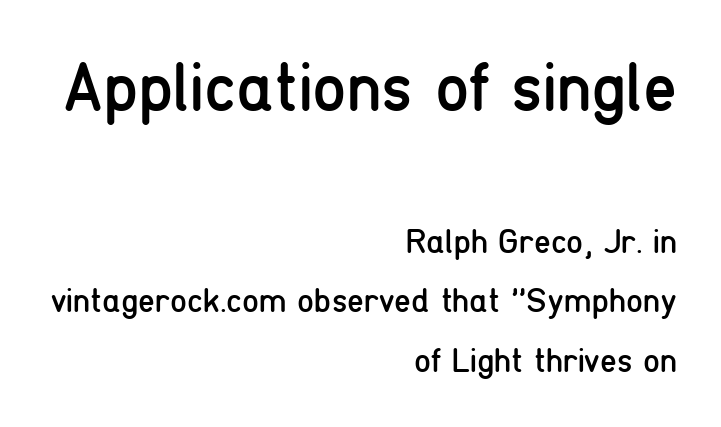
The image shows 69 px regular-weight, condensed sans-serif type, upright; set right-aligned, line spacing 1.75x, normal letter spacing, not underlined; the first (top) block is 2.03x larger; low stroke contrast and a medium x-height.
